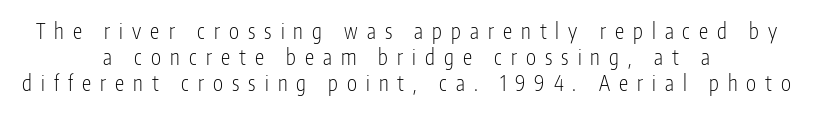
Q: Is the text bold? A: No.
Q: Is the text italic (slanted)? A: No, it is upright.
Q: Is the text underlined? A: No.
Q: How is the paragraph aligned? A: Centered.
Q: Is the spacing between letters normal or unusually wide? A: Unusually wide.
